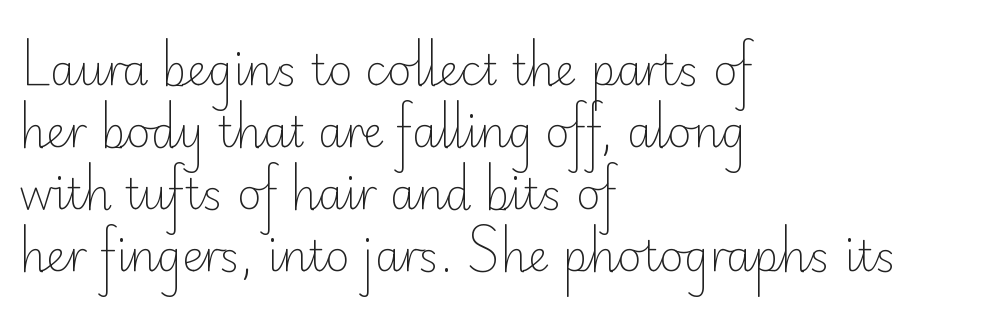
The image shows 42 px light sans-serif type, upright; set left-aligned, normal line spacing (1.48x), normal letter spacing, not underlined; low stroke contrast and a small x-height.
